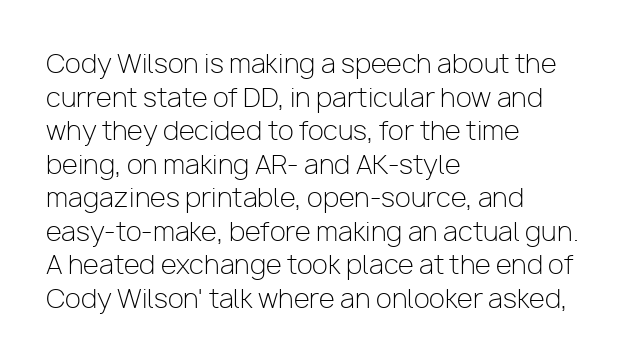
{"italic": "no", "bold": "no", "underline": "no", "align": "left", "line_spacing": "normal", "line_spacing_ratio": 1.29, "letter_spacing": "normal", "letter_spacing_em": 0.0, "glyph_px": 26}
